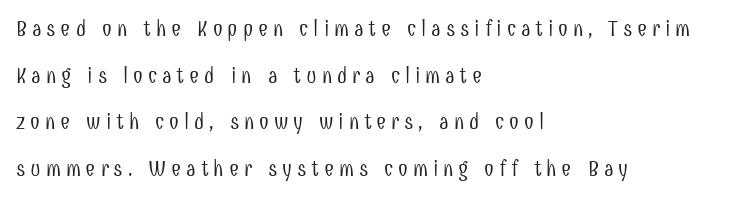
{"italic": "no", "bold": "no", "underline": "no", "align": "left", "line_spacing": "loose", "line_spacing_ratio": 2.12, "letter_spacing": "wide", "letter_spacing_em": 0.22, "glyph_px": 22}
